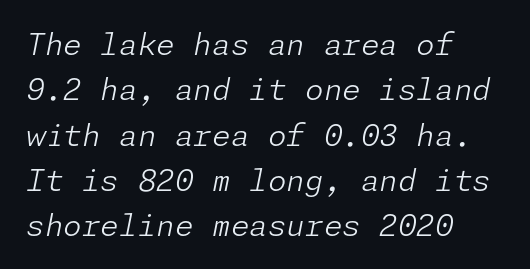
The image shows 30 px light type, italic (leaning right); set left-aligned, normal line spacing (1.51x), normal letter spacing, not underlined; low stroke contrast and a medium x-height.
